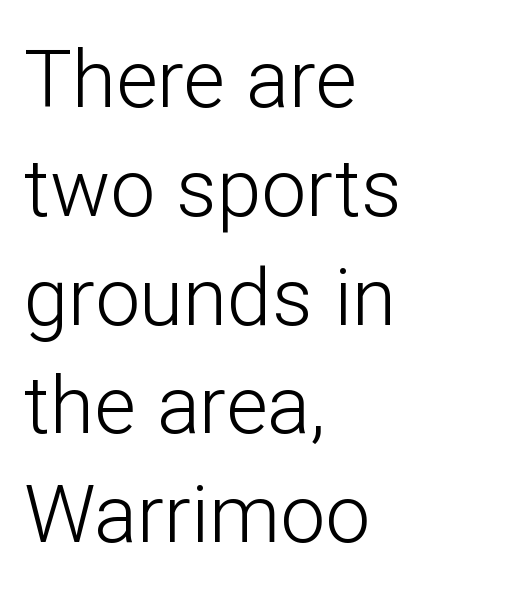
The image shows 80 px light sans-serif type, upright; set left-aligned, normal line spacing (1.36x), normal letter spacing, not underlined; low stroke contrast and a medium x-height.
